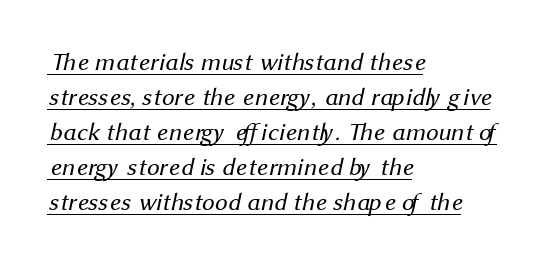
The image shows 25 px text type; set left-aligned, normal line spacing (1.4x), normal letter spacing, underlined.
